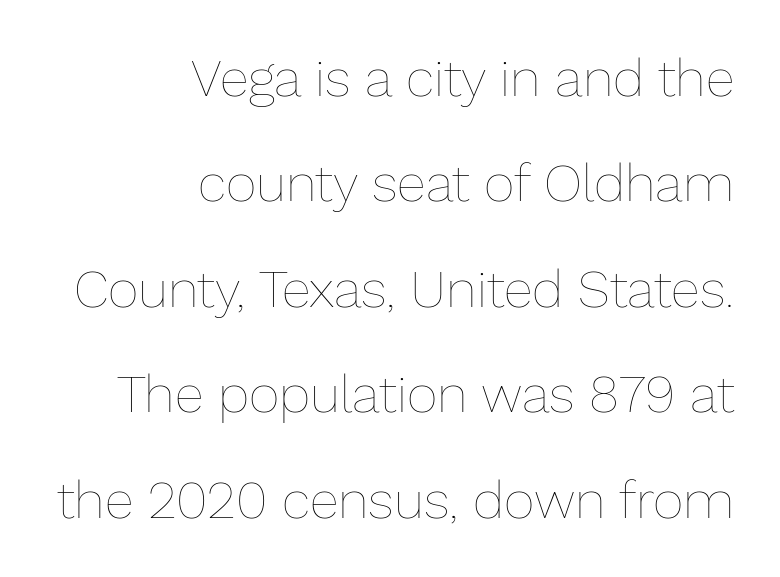
The image shows 53 px thin type, upright; set right-aligned, loose line spacing (1.99x), normal letter spacing, not underlined; low stroke contrast and a medium x-height.
